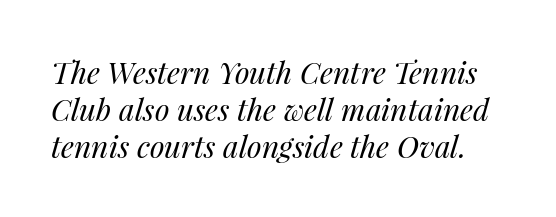
Q: Is the text bold? A: No.
Q: Is the text italic (slanted)? A: Yes, it leans right by about 14 degrees.
Q: Is the text underlined? A: No.
Q: Is the spacing between letters normal or unusually wide? A: Normal.
Q: Width (condensed, normal, or wide)? A: Normal.
Q: Stroke contrast? A: Medium.
Q: x-height? A: Medium.
Q: Monospaced? A: No.
